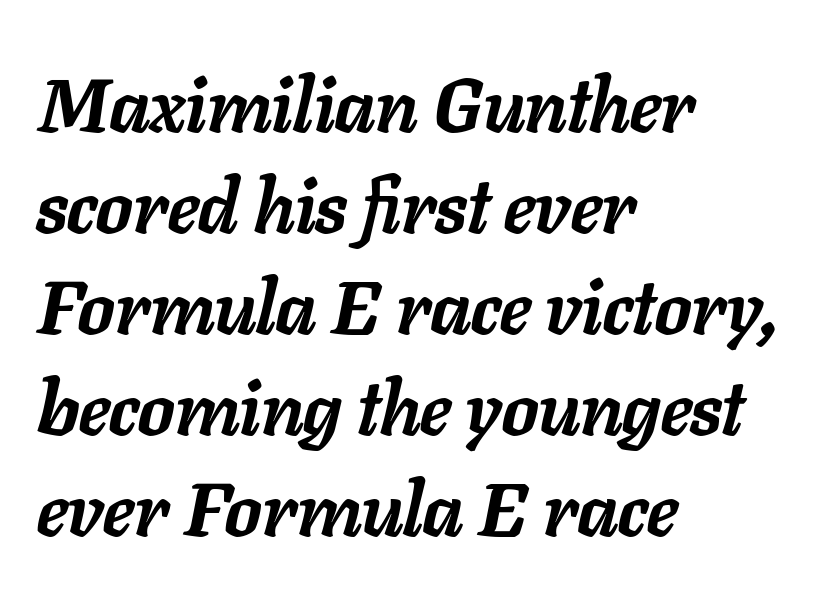
The space directly below the letters is spotless. Honestly, the letter spacing is just normal — you wouldn't notice it. Varying glyph widths throughout — classic text-font behaviour. In terms of posture, this sample is oblique.
